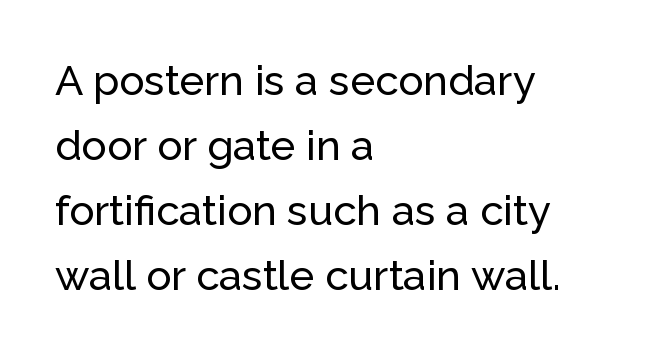
What stands out about the letter spacing? Nothing — it is the standard amount. Compared with typical paragraphs, the rows here are spaced about the same. A roman cut, with each character standing at attention. Look at the bottom of the vertical strokes: they stop flat, with no serifs.
